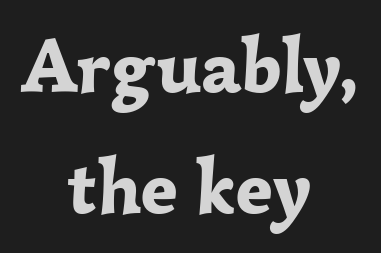
The image shows 77 px bold serif type, upright; set centered, normal line spacing (1.57x), normal letter spacing, not underlined; low stroke contrast and a medium x-height.
